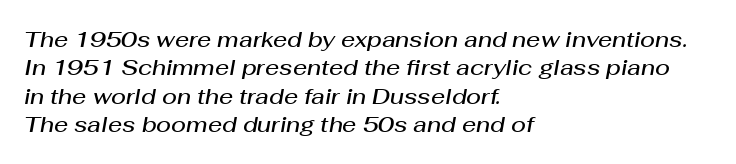
The image shows 22 px text type, italic (leaning right); set left-aligned, normal line spacing (1.29x), normal letter spacing, not underlined.
